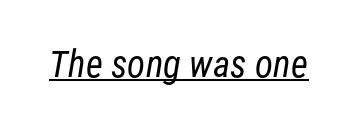
The image shows 37 px regular-weight, condensed sans-serif type; set normal letter spacing, underlined; low stroke contrast and a medium x-height.
